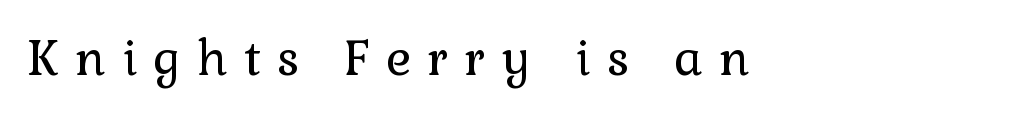
Compared with a centered layout, this one pins lines to the left instead. It's the straight-up-and-down kind of type. Descenders hang freely into open space. Yep, those are serifs on the letters.
